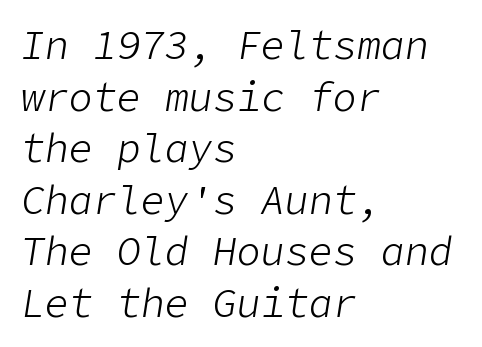
Q: Is the text bold? A: No.
Q: Is the text italic (slanted)? A: Yes, it leans right by about 9 degrees.
Q: Is the text underlined? A: No.
Q: How is the paragraph aligned? A: Left-aligned.
Q: Is the spacing between letters normal or unusually wide? A: Normal.
Q: Is the spacing between lines tight, normal or loose? A: Normal.
Q: Width (condensed, normal, or wide)? A: Normal.
Q: Stroke contrast? A: Low.
Q: x-height? A: Medium.
